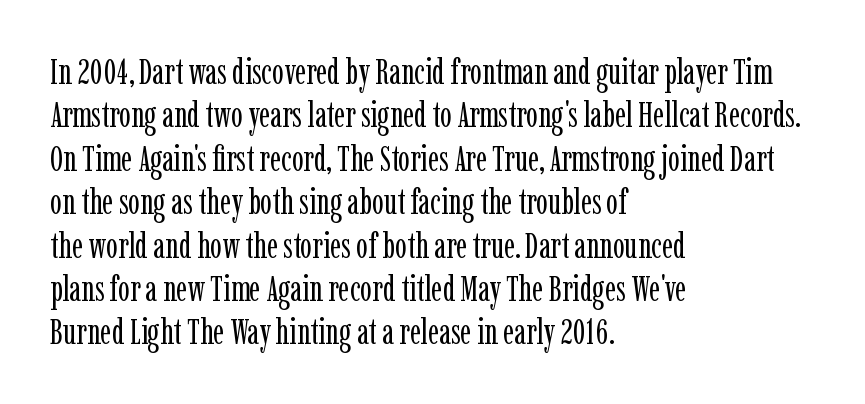
The line texture is even and compact thanks to regular tracking. The typesetter chose a ragged-right arrangement here. Examine the stroke ends and you'll spot serifs. A quiet, ordinary-to-light weight characterises the typeface.
